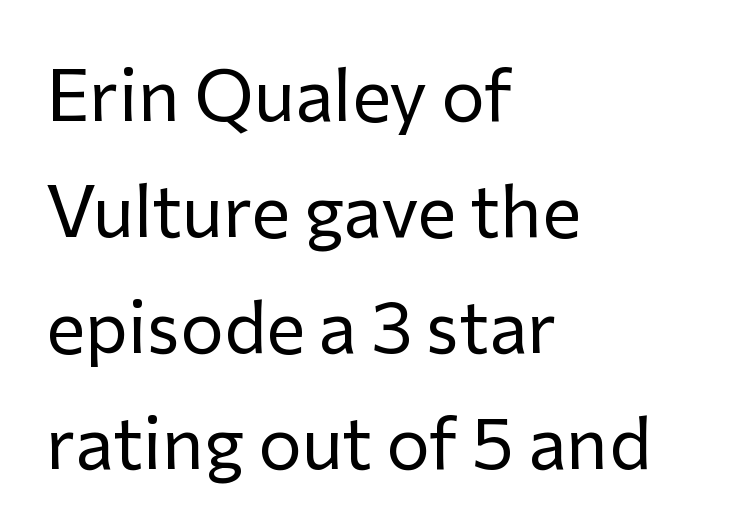
{"serif": "no", "italic": "no", "bold": "no", "weight": "regular", "width": "normal", "stroke_contrast": "low", "x_height": "medium", "monospaced": "no", "underline": "no", "align": "left", "line_spacing": "normal", "line_spacing_ratio": 1.59, "letter_spacing": "normal", "letter_spacing_em": 0.0, "glyph_px": 73}
